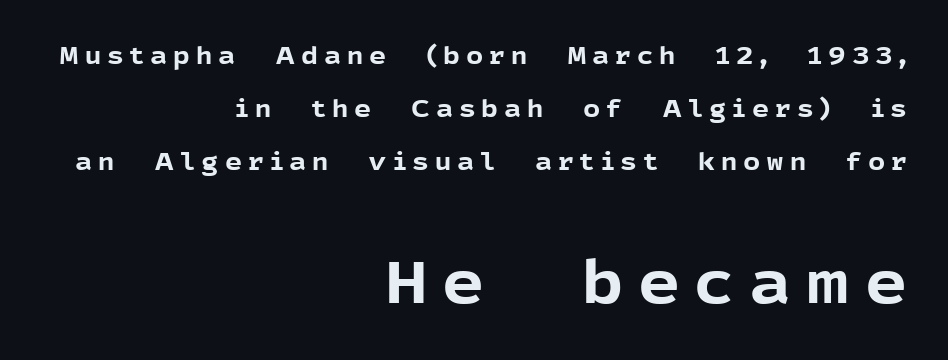
The image shows 59 px bold sans-serif type, upright; set right-aligned, loose line spacing (2.2x), unusually wide letter spacing (+0.24 em), not underlined; the second (bottom) block is 2.46x larger; a medium x-height.
